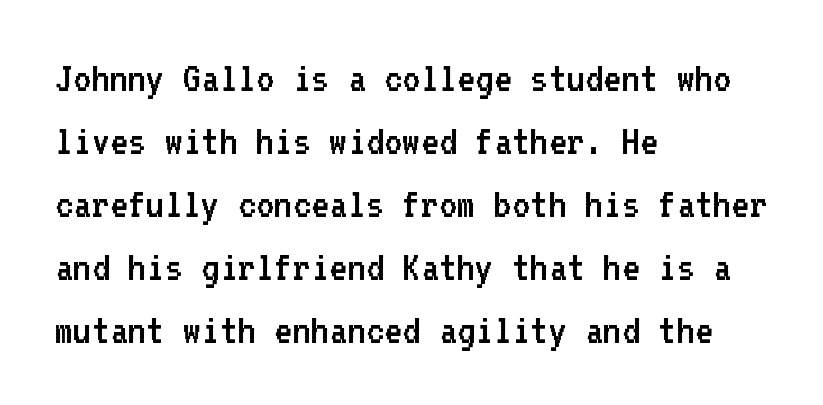
Q: Is the text bold? A: No.
Q: Is the text italic (slanted)? A: No, it is upright.
Q: Is the typeface a serif or a sans-serif typeface? A: Sans-serif.
Q: Is the text underlined? A: No.
Q: How is the paragraph aligned? A: Left-aligned.
Q: Is the spacing between letters normal or unusually wide? A: Normal.
Q: Is the spacing between lines tight, normal or loose? A: Normal.
Q: Width (condensed, normal, or wide)? A: Normal.
Q: Stroke contrast? A: Low.
Q: x-height? A: Medium.
Q: Monospaced? A: Yes.
